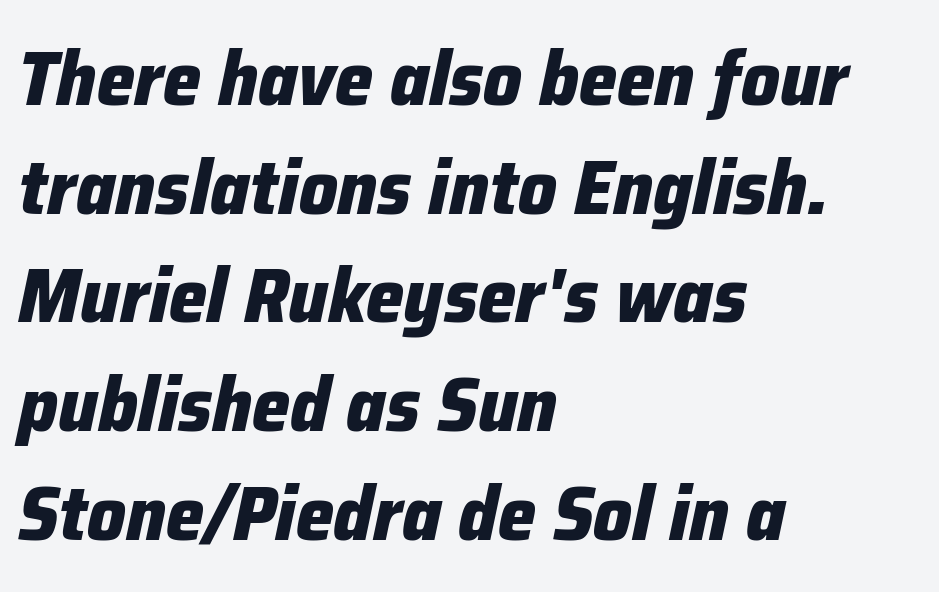
{"italic": "yes", "lean": "right", "slant_degrees": 12, "bold": "yes", "weight": "heavy", "width": "normal", "stroke_contrast": "low", "x_height": "medium", "monospaced": "no", "underline": "no", "align": "left", "line_spacing": "normal", "line_spacing_ratio": 1.43, "letter_spacing": "normal", "letter_spacing_em": 0.0, "glyph_px": 76}
